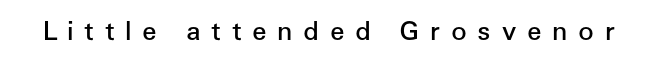
The image shows 26 px text type, upright; set unusually wide letter spacing (+0.41 em), not underlined.
